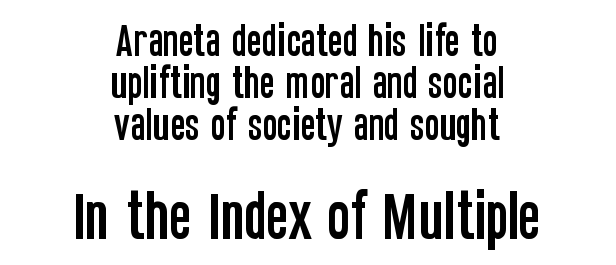
{"serif": "no", "italic": "no", "width": "condensed", "stroke_contrast": "low", "x_height": "large", "monospaced": "no", "underline": "no", "align": "center", "line_spacing_ratio": 1.16, "letter_spacing": "normal", "letter_spacing_em": 0.0, "larger_block": "second", "size_ratio": 1.5, "glyph_px": 54}
